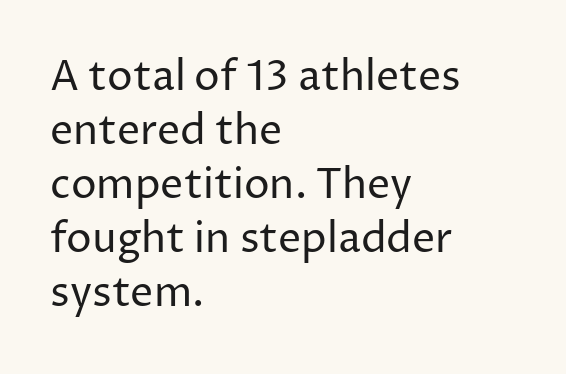
The image shows 41 px regular-weight sans-serif type, upright; set left-aligned, normal line spacing (1.32x), normal letter spacing, not underlined; low stroke contrast and a medium x-height.
